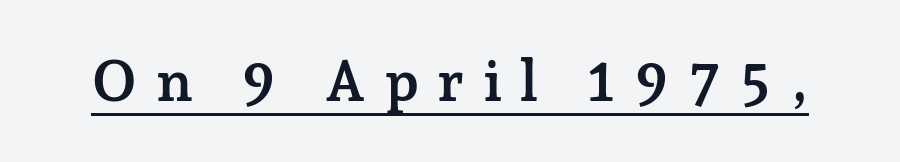
Letterform terminals end in serifs throughout the passage. A typesetter would call this proportional, since set widths differ per character. The glyphs are accompanied by a horizontal stroke just below them. Pretty heavy lettering here — definitely bold.
